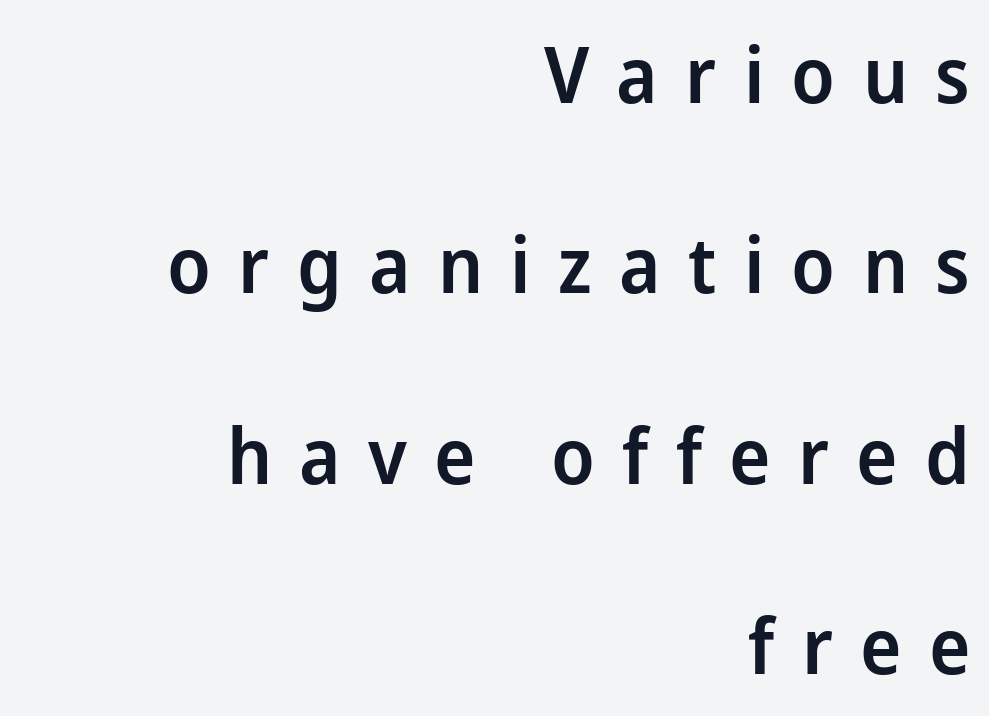
{"serif": "no", "italic": "no", "bold": "semi", "weight": "semibold", "width": "normal", "stroke_contrast": "low", "x_height": "medium", "monospaced": "no", "underline": "no", "align": "right", "line_spacing": "loose", "line_spacing_ratio": 2.44, "letter_spacing": "wide", "letter_spacing_em": 0.35, "glyph_px": 78}
